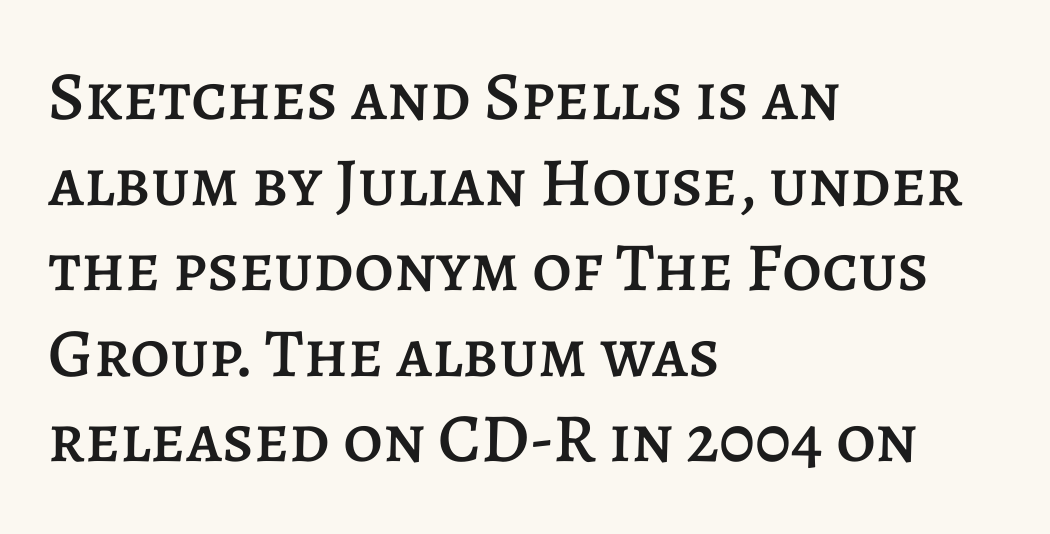
The image shows 69 px text type, upright; set left-aligned, line spacing 1.24x, normal letter spacing, not underlined; low stroke contrast and a large x-height.
